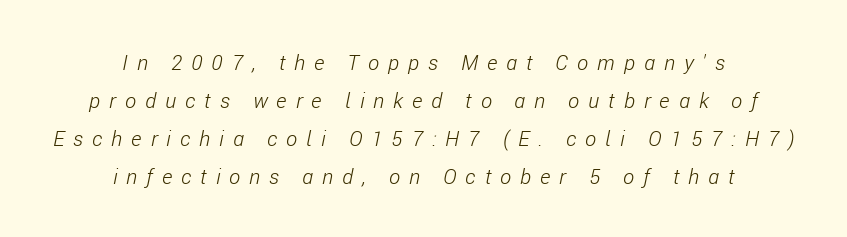
In terms of letterspacing, this is a distinctly airy, spread setting. Does the lettering tilt? It does — this is italic. Horizontal alignment here is central, giving a formal, balanced look. This is not heavy type; no bold has been used. Just letters on the line, the space beneath them empty.
